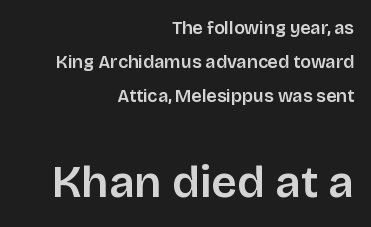
{"serif": "no", "italic": "no", "bold": "semi", "weight": "semibold", "width": "normal", "stroke_contrast": "low", "x_height": "large", "monospaced": "no", "underline": "no", "align": "right", "line_spacing_ratio": 1.88, "letter_spacing": "normal", "letter_spacing_em": 0.0, "larger_block": "second", "size_ratio": 2.5, "glyph_px": 45}
